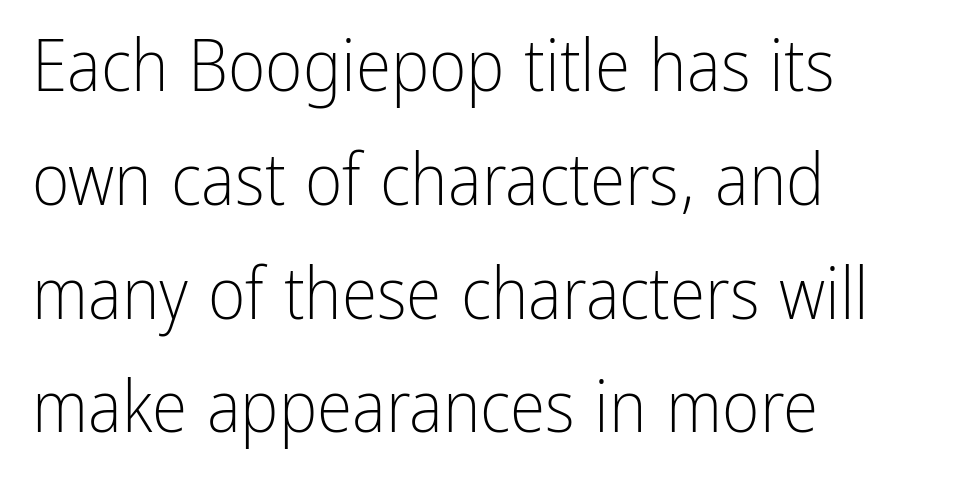
The space between consecutive lines is moderate. Upright lettering throughout. The gaps between neighbouring characters are ordinary and unremarkable. The face used here is proportionally spaced, like ordinary book or web type. Bold? No — there's no thickening of the strokes.
